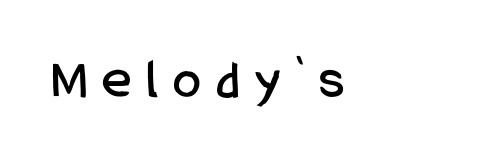
Q: Is the text italic (slanted)? A: No, it is upright.
Q: Is the typeface a serif or a sans-serif typeface? A: Sans-serif.
Q: Is the text underlined? A: No.
Q: Is the spacing between letters normal or unusually wide? A: Unusually wide.
Q: Width (condensed, normal, or wide)? A: Condensed.
Q: Stroke contrast? A: Low.
Q: x-height? A: Medium.
Q: Monospaced? A: No.
